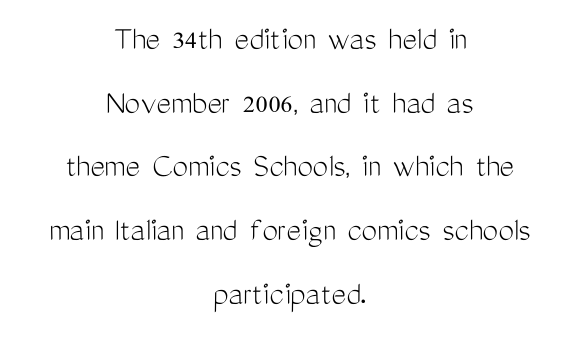
Both edges are ragged and mirror each other, which tells us the setting is centered. No chunkiness to these letters — they're not bold. You can tell it's not italic because the verticals are truly vertical. The tracking reads as untouched default to a designer's eye. The face used here is a sans, in the tradition of grotesques and geometrics. The specimen omits any rule beneath the text block's lines.
